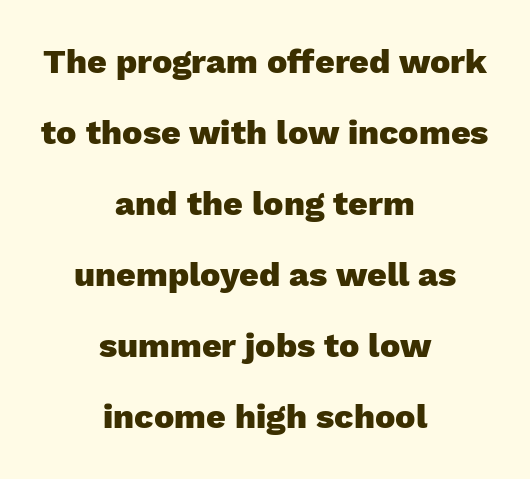
{"serif": "no", "italic": "no", "bold": "yes", "weight": "heavy", "width": "normal", "stroke_contrast": "low", "x_height": "medium", "monospaced": "no", "underline": "no", "align": "center", "line_spacing": "loose", "line_spacing_ratio": 2.09, "letter_spacing": "normal", "letter_spacing_em": 0.0, "glyph_px": 34}
